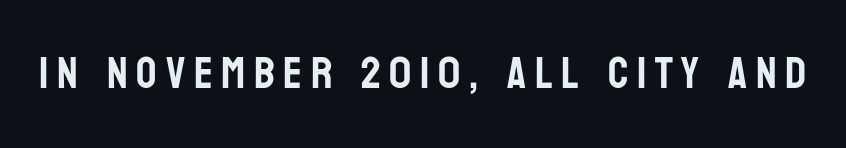
Q: Is the text italic (slanted)? A: No, it is upright.
Q: Is the typeface a serif or a sans-serif typeface? A: Sans-serif.
Q: Is the text underlined? A: No.
Q: Width (condensed, normal, or wide)? A: Condensed.
Q: Stroke contrast? A: Low.
Q: x-height? A: Large.
Q: Monospaced? A: No.
